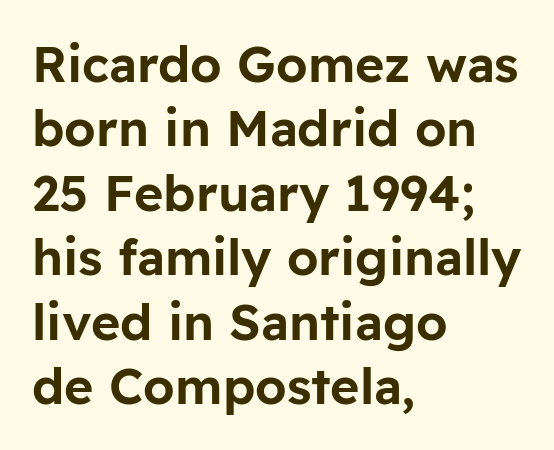
The image shows 50 px sans-serif type, upright; set left-aligned, normal line spacing (1.29x), normal letter spacing, not underlined; low stroke contrast and a medium x-height.
